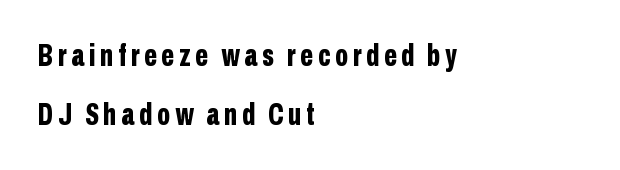
Examine the stroke ends and you'll find no serifs. Every character sits straight up, as roman type does. Glance below the letters and you will spot only blank space. Where is the straight margin? On the left.
